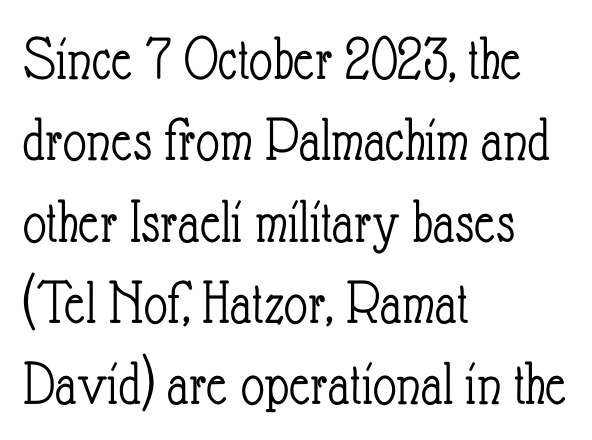
The face used here is proportionally spaced, like ordinary book or web type. This rendering uses left alignment, leaving the right contour irregular. The weight would be labelled regular, book, light, or lighter still. Each new line begins a customary step beneath the previous one. Default kerning and tracking; the words read as compact shapes.
